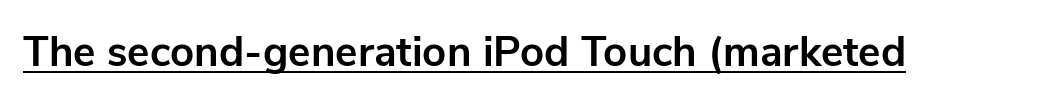
The image shows 42 px bold sans-serif type, upright; set normal letter spacing, underlined; low stroke contrast and a medium x-height.
